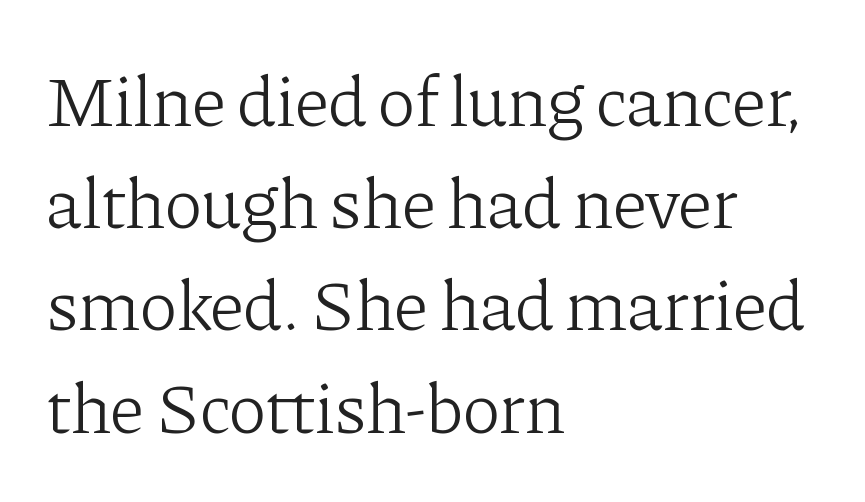
The image shows 72 px light serif type, upright; set left-aligned, normal line spacing (1.42x), normal letter spacing, not underlined; low stroke contrast and a medium x-height.
